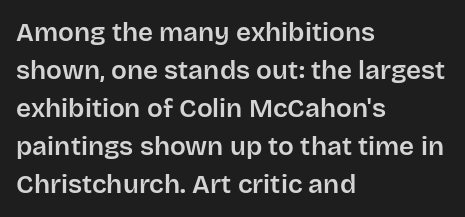
Vertical strokes here are truly vertical. Inter-character spacing is left at the font's built-in metrics. Beneath every word, the page is bare. The typesetter chose a ragged-right arrangement here. Quick note: interline space is typical.
